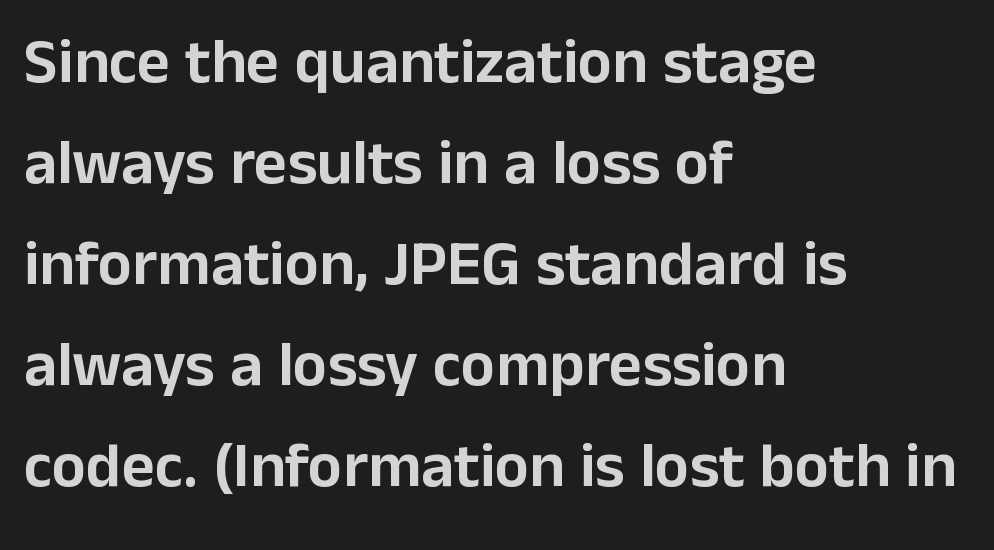
Upright lettering throughout. The passage shown is typeset with a sans-serif family. Honestly, the row spacing looks completely unremarkable. A clean baseline with only descenders dipping below it. Does extra space separate the letters? No, they use regular spacing. The compositor pushed each line to the left boundary.
